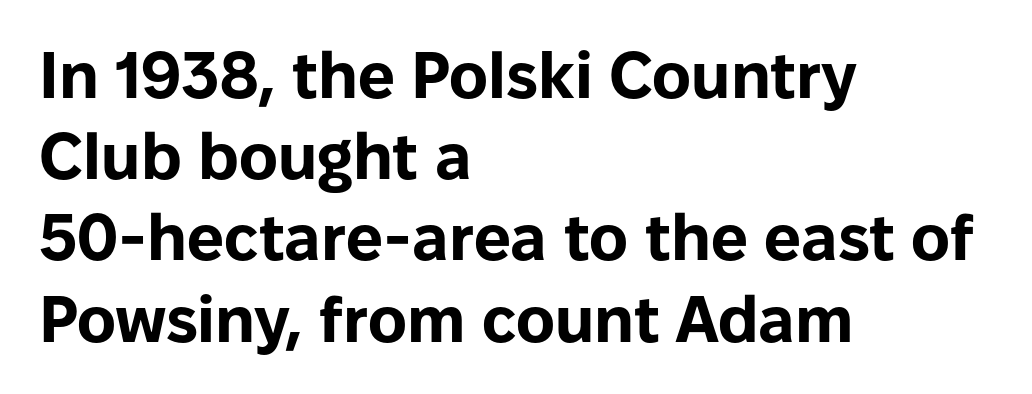
{"serif": "no", "italic": "no", "bold": "yes", "weight": "bold", "width": "normal", "stroke_contrast": "low", "x_height": "medium", "monospaced": "no", "underline": "no", "align": "left", "line_spacing": "normal", "line_spacing_ratio": 1.25, "letter_spacing": "normal", "letter_spacing_em": 0.0, "glyph_px": 65}
